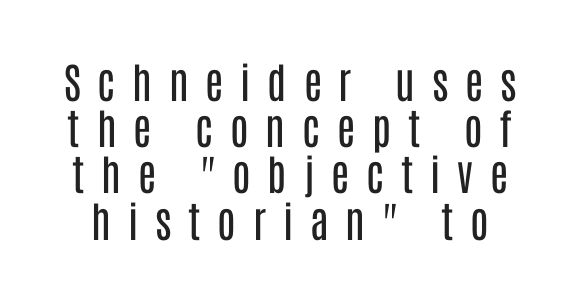
Letters rest on an invisible, unmarked baseline. This sample uses an upright cut, with every glyph sitting square on the baseline. Each stroke keeps to a modest, everyday thickness or less. These lines huddle together more closely than default settings would place them. The type is letterspaced generously, with wide tracking.
